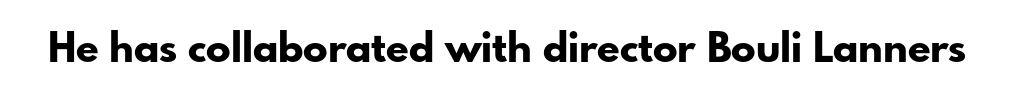
Q: Is the text bold? A: Yes.
Q: Is the text italic (slanted)? A: No, it is upright.
Q: Is the typeface a serif or a sans-serif typeface? A: Sans-serif.
Q: Is the text underlined? A: No.
Q: Is the spacing between letters normal or unusually wide? A: Normal.
Q: Width (condensed, normal, or wide)? A: Normal.
Q: Stroke contrast? A: Low.
Q: x-height? A: Small.
Q: Monospaced? A: No.
